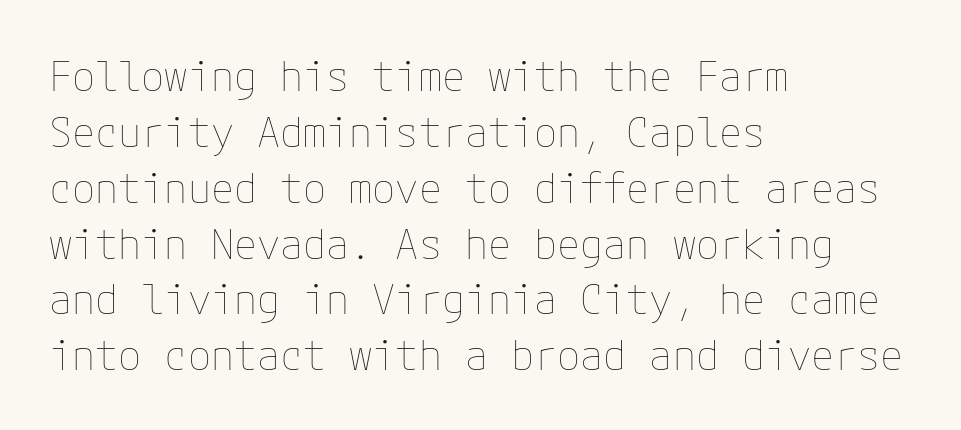
The image shows 42 px thin type, upright; set left-aligned, normal line spacing (1.33x), normal letter spacing, not underlined; low stroke contrast and a medium x-height.
